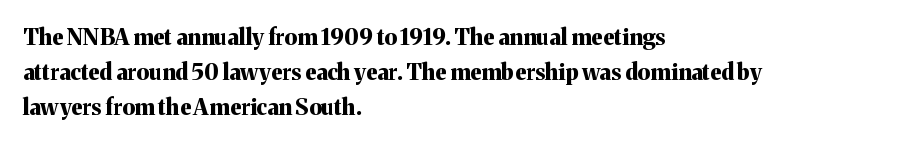
Q: Is the text bold? A: Yes.
Q: Is the text italic (slanted)? A: No, it is upright.
Q: Is the text underlined? A: No.
Q: How is the paragraph aligned? A: Left-aligned.
Q: Is the spacing between letters normal or unusually wide? A: Normal.
Q: Is the spacing between lines tight, normal or loose? A: Normal.
